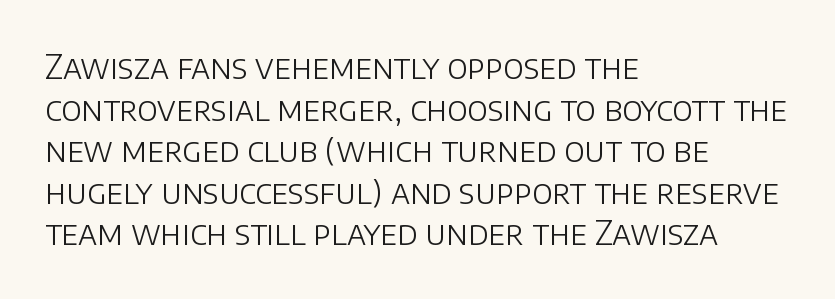
The type sits square on the baseline with zero lean. The passage shown has conventional tracking throughout. The strip under each line holds only bare page. Teacher's note: observe the even left margin — that is flush-left alignment.
